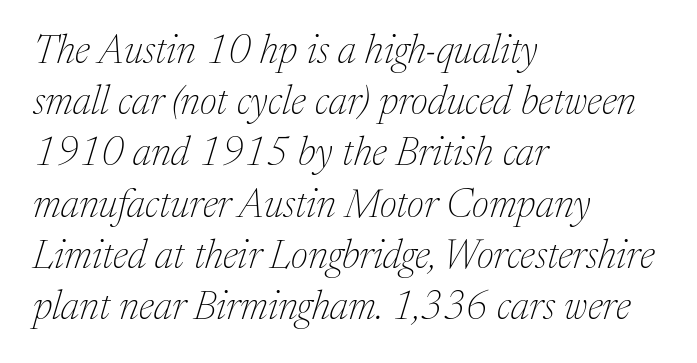
{"serif": "yes", "italic": "yes", "lean": "right", "slant_degrees": 17, "bold": "no", "weight": "thin", "width": "normal", "stroke_contrast": "medium", "x_height": "medium", "monospaced": "no", "underline": "no", "align": "left", "line_spacing": "normal", "line_spacing_ratio": 1.28, "letter_spacing": "normal", "letter_spacing_em": 0.0, "glyph_px": 40}
